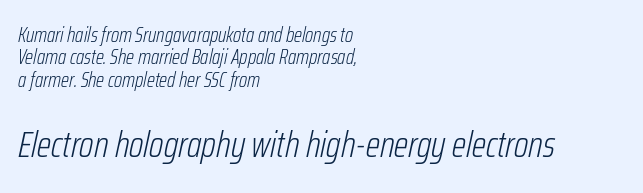
Which chunk is bigger? The second one — the bottom block dwarfs the top. No word sits above an underline. Horizontally, the lines are justified to the leading edge only. Notice how the stems are inclined rather than vertical — that's the hallmark of italics.
